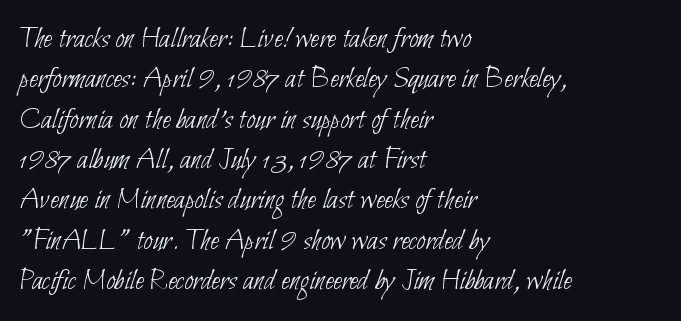
Underlining? Definitely not there. Successive baselines arrive at the customary interval. Inter-character spacing is left at the font's built-in metrics. Is this a sans? Yes — the strokes have no serifs.
